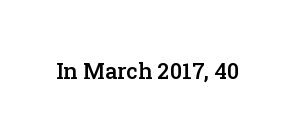
Q: Is the text bold? A: Semi-bold.
Q: Is the text italic (slanted)? A: No, it is upright.
Q: Is the text underlined? A: No.
Q: Is the spacing between letters normal or unusually wide? A: Normal.
